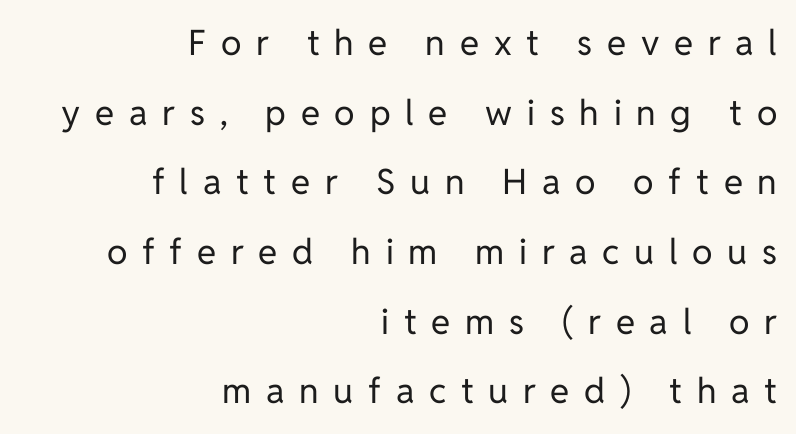
The image shows 35 px regular-weight sans-serif type, upright; set right-aligned, loose line spacing (1.99x), unusually wide letter spacing (+0.42 em), not underlined; low stroke contrast and a medium x-height.
